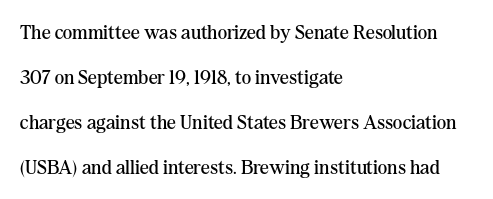
Stroke thickness stays within the range of a standard reading face or lighter. Does the leading feel generous? Absolutely, it's lavish. This is roman type, the default non-slanted kind. The setting favours the left margin, as ordinary paragraphs usually do.
